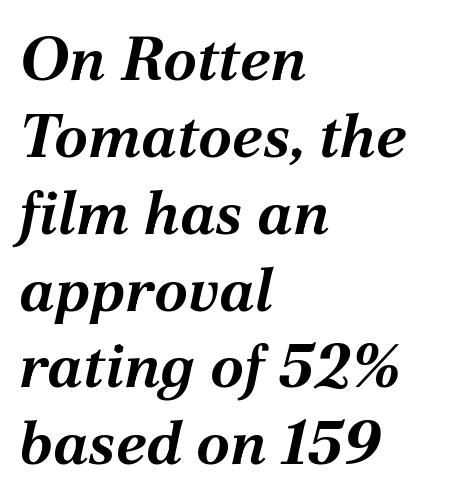
The image shows 61 px bold type, italic (leaning right); set left-aligned, normal line spacing (1.26x), normal letter spacing, not underlined; medium stroke contrast and a medium x-height.
